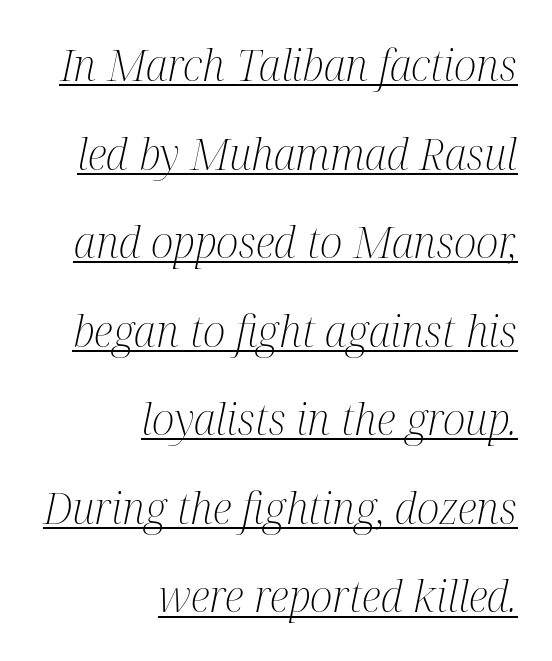
Q: Is the text bold? A: No.
Q: Is the text italic (slanted)? A: Yes, it leans right by about 12 degrees.
Q: Is the typeface a serif or a sans-serif typeface? A: Serif.
Q: Is the text underlined? A: Yes.
Q: How is the paragraph aligned? A: Right-aligned.
Q: Is the spacing between letters normal or unusually wide? A: Normal.
Q: Is the spacing between lines tight, normal or loose? A: Loose.
Q: Width (condensed, normal, or wide)? A: Condensed.
Q: Stroke contrast? A: Medium.
Q: x-height? A: Medium.
Q: Monospaced? A: No.
